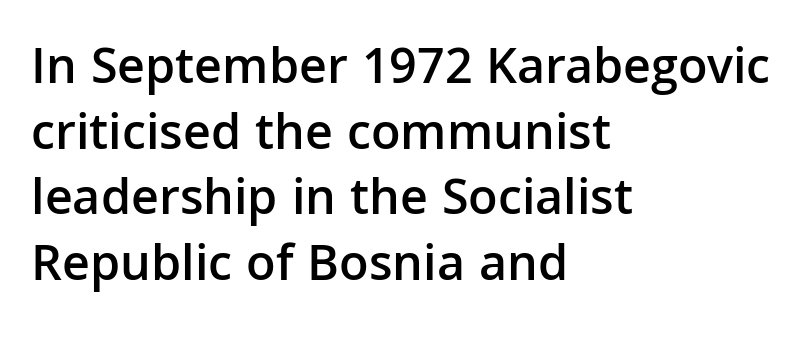
These lines carry some extra weight — a demibold, not a full bold. Inter-character spacing is left at the font's built-in metrics. Casual observation: everything's shoved over to the left. Nobody drew a line under any word here.
